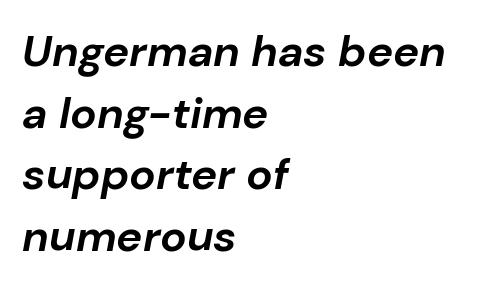
{"italic": "yes", "lean": "right", "slant_degrees": 10, "bold": "yes", "weight": "bold", "width": "normal", "stroke_contrast": "low", "x_height": "medium", "monospaced": "no", "underline": "no", "align": "left", "line_spacing": "normal", "line_spacing_ratio": 1.4, "letter_spacing": "normal", "letter_spacing_em": 0.0, "glyph_px": 44}
